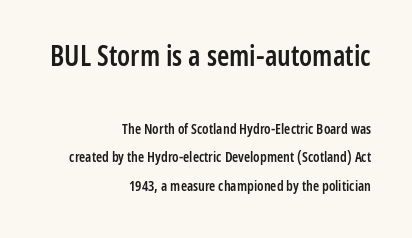
This layout puts the oversized block above and the modest block below. Varying glyph widths throughout — classic text-font behaviour. The lettering holds an erect, upright posture throughout. The passage shown is semibold, sitting just below true bold.
